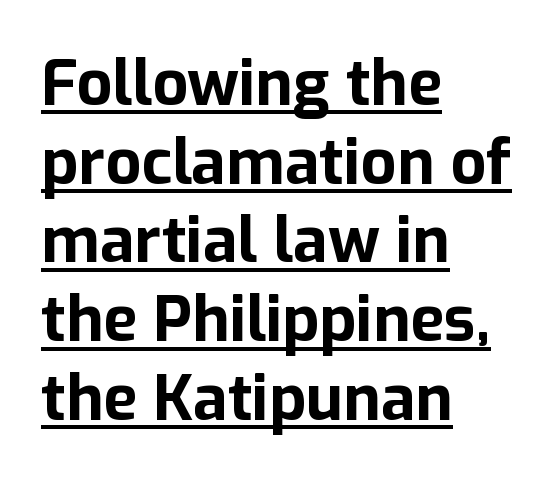
The image shows 63 px bold sans-serif type, upright; set left-aligned, normal line spacing (1.25x), normal letter spacing, underlined; low stroke contrast and a medium x-height.
